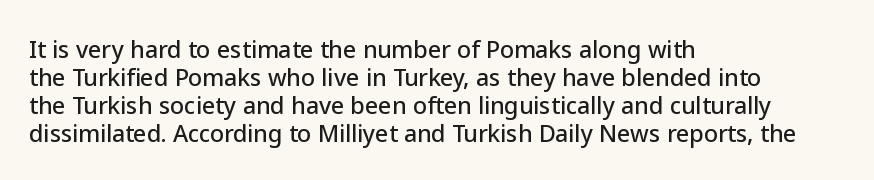
The image shows 23 px text type, upright; set left-aligned, line spacing 1.22x, normal letter spacing, not underlined.
